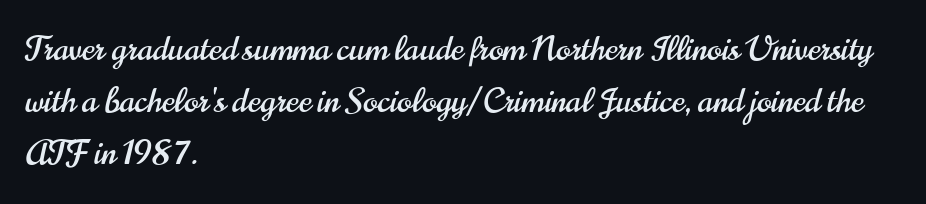
Q: Is the text italic (slanted)? A: Yes.
Q: Is the typeface a serif or a sans-serif typeface? A: Sans-serif.
Q: Is the text underlined? A: No.
Q: How is the paragraph aligned? A: Left-aligned.
Q: Is the spacing between letters normal or unusually wide? A: Normal.
Q: Is the spacing between lines tight, normal or loose? A: Normal.
Q: Width (condensed, normal, or wide)? A: Condensed.
Q: Stroke contrast? A: High.
Q: x-height? A: Small.
Q: Monospaced? A: No.
